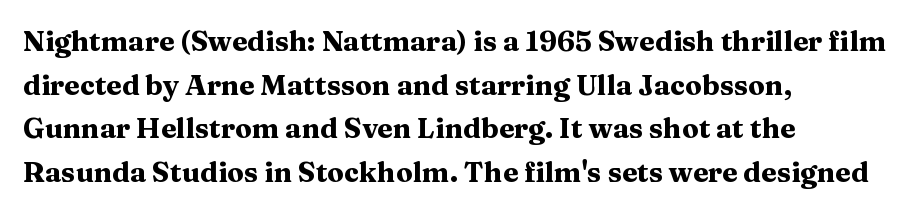
The image shows 28 px heavy, wide serif type, upright; set left-aligned, normal line spacing (1.56x), normal letter spacing, not underlined; medium stroke contrast and a medium x-height.
